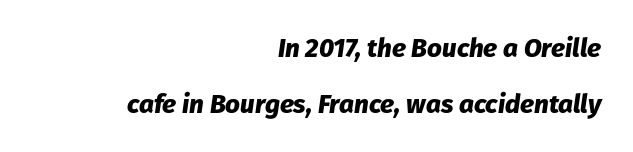
The image shows 26 px bold type, italic (leaning right); set right-aligned, loose line spacing (2.15x), normal letter spacing, not underlined.
